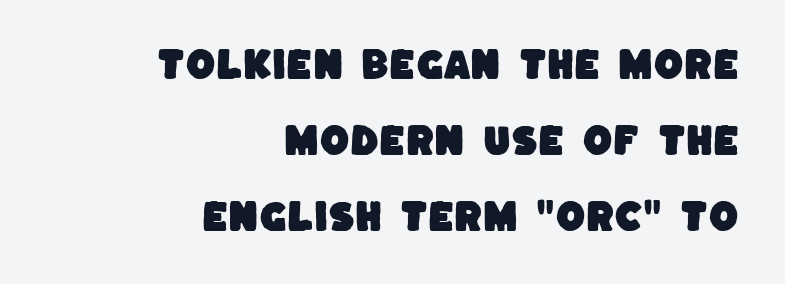
The image shows 34 px sans-serif type; set right-aligned, loose line spacing (2.24x), normal letter spacing, not underlined; low stroke contrast and a large x-height.
